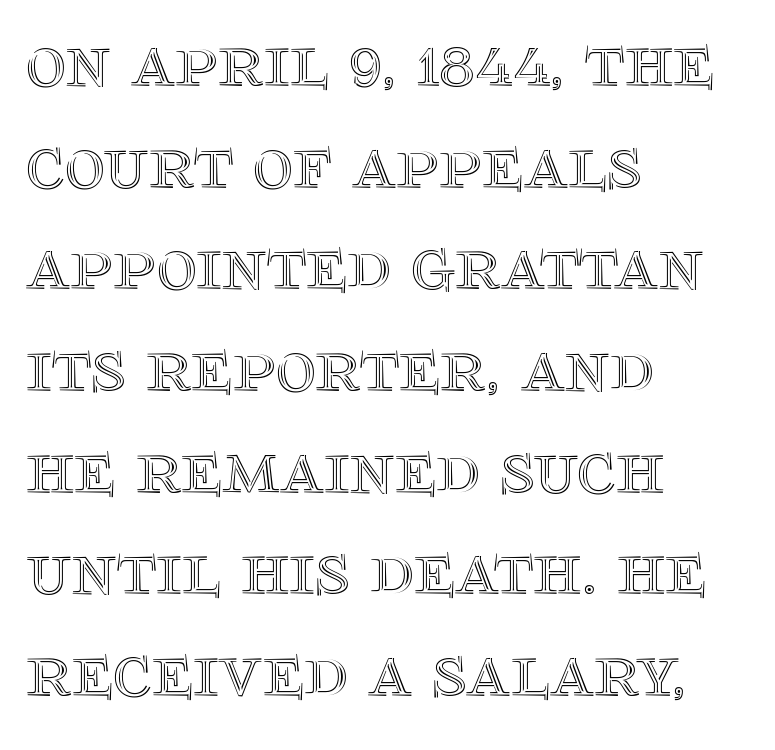
A classic flush-left, rag-right setting is used for this passage. Type without underlining. Ascenders rise straight up at ninety degrees. Think of a printed novel: that variable character pitch is what you see here.
